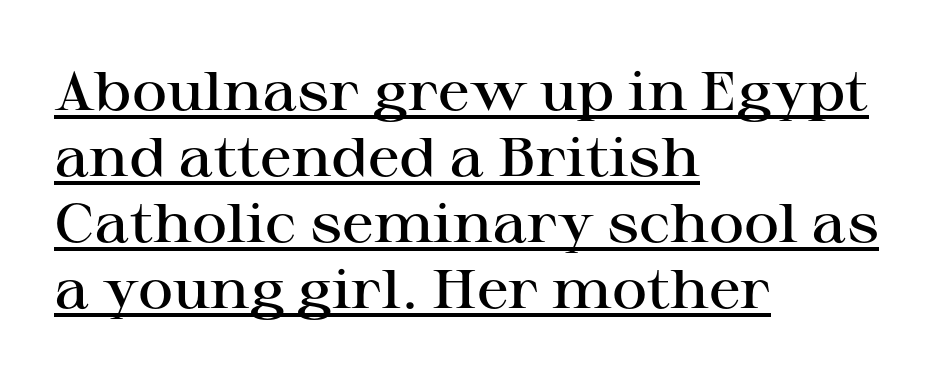
Observe the serifs anchoring each vertical stroke in this sample. The type is set solid horizontally, with unmodified tracking. The letters stand straight up with perfectly vertical stems. Where is the straight margin? On the left.
